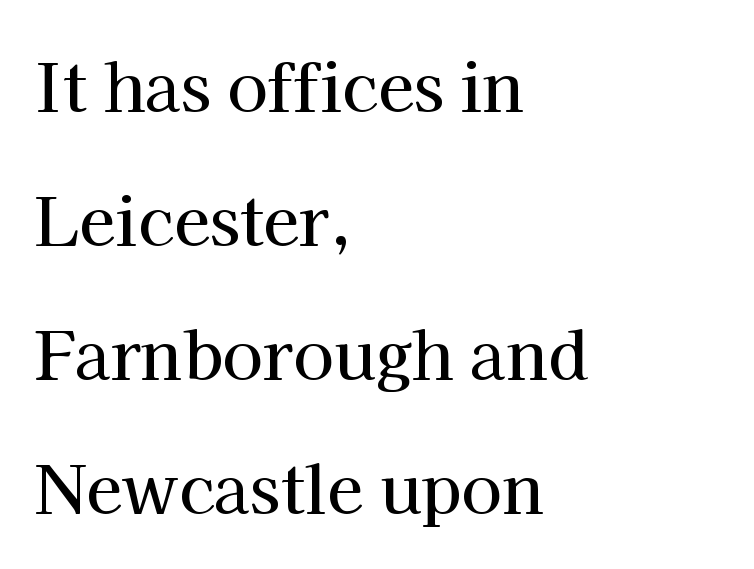
The baseline area is clear. Caption: multi-line text, flush left, ragged right. The type sits square on the baseline with zero lean. The tracking reads as untouched default to a designer's eye. Quick note: interline space is abundant. Varying glyph widths throughout — classic text-font behaviour.
